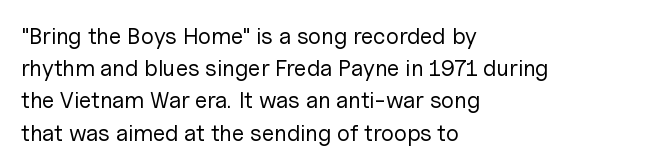
Regarding leading, the lines here are spaced in the standard way. The setting favours the left margin, as ordinary paragraphs usually do. The typeface has the unassuming heft of standard copy or less. The tracking reads as untouched default to a designer's eye. Type without underlining. Vertical strokes here are truly vertical.
